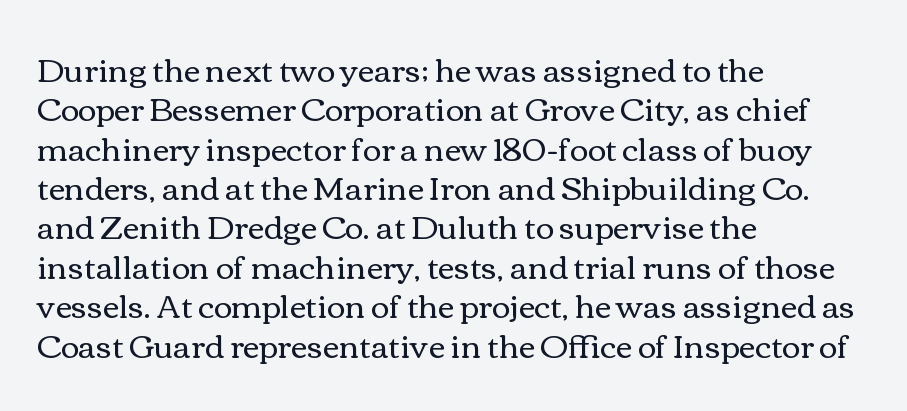
{"italic": "no", "bold": "no", "weight": "regular", "width": "wide", "x_height": "medium", "monospaced": "no", "underline": "no", "align": "left", "line_spacing_ratio": 1.23, "letter_spacing": "normal", "letter_spacing_em": 0.0, "glyph_px": 32}
